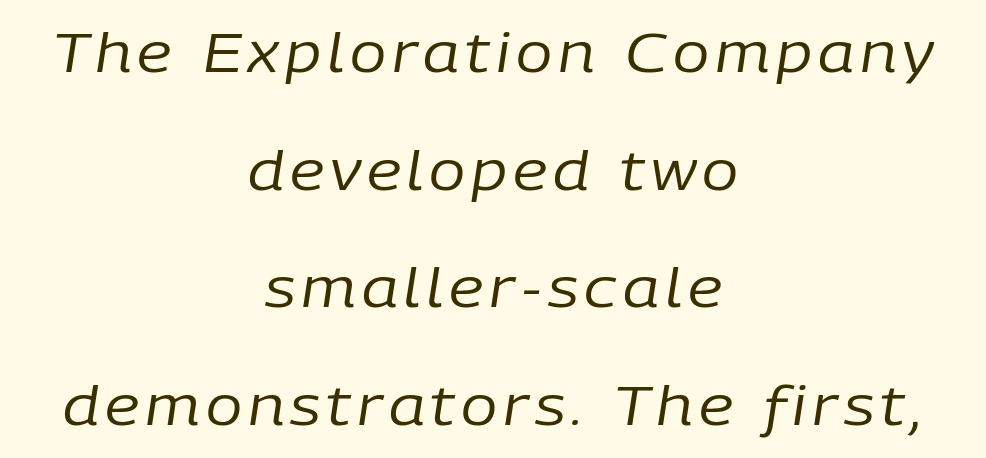
Q: Is the text bold? A: No.
Q: Is the text italic (slanted)? A: Yes, it leans right by about 9 degrees.
Q: Is the text underlined? A: No.
Q: How is the paragraph aligned? A: Centered.
Q: Is the spacing between lines tight, normal or loose? A: Loose.
Q: Width (condensed, normal, or wide)? A: Normal.
Q: Stroke contrast? A: Low.
Q: x-height? A: Medium.
Q: Monospaced? A: No.
